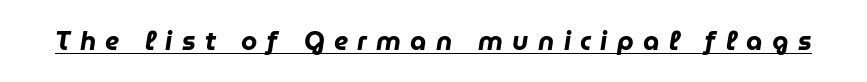
{"italic": "yes", "lean": "right", "slant_degrees": 9, "bold": "yes", "underline": "yes", "letter_spacing": "wide", "letter_spacing_em": 0.36, "glyph_px": 26}
